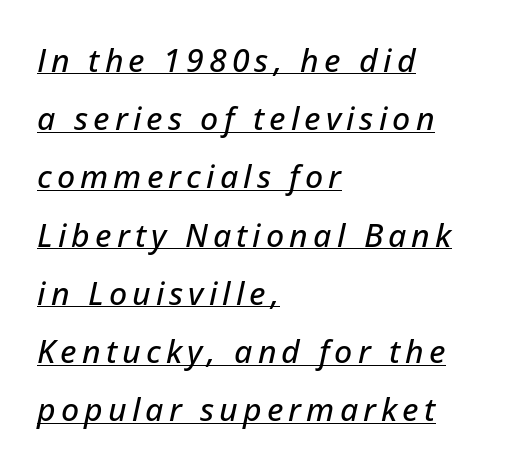
{"italic": "yes", "lean": "right", "slant_degrees": 12, "width": "normal", "stroke_contrast": "low", "x_height": "medium", "monospaced": "no", "underline": "yes", "align": "left", "line_spacing_ratio": 1.82, "glyph_px": 32}
